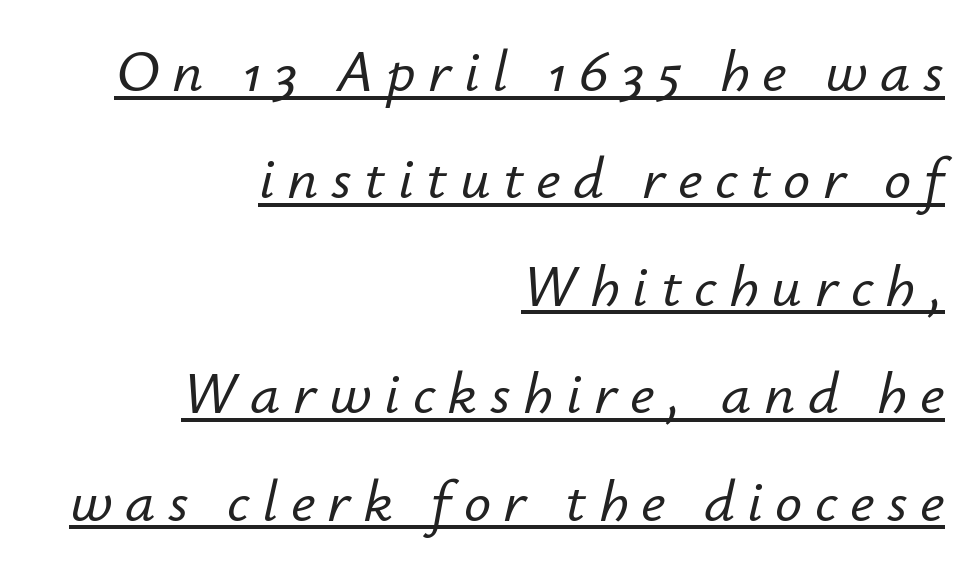
Q: Is the text italic (slanted)? A: Yes, it leans right by about 12 degrees.
Q: Is the text underlined? A: Yes.
Q: How is the paragraph aligned? A: Right-aligned.
Q: Is the spacing between letters normal or unusually wide? A: Unusually wide.
Q: Width (condensed, normal, or wide)? A: Normal.
Q: Stroke contrast? A: Low.
Q: x-height? A: Small.
Q: Monospaced? A: No.
